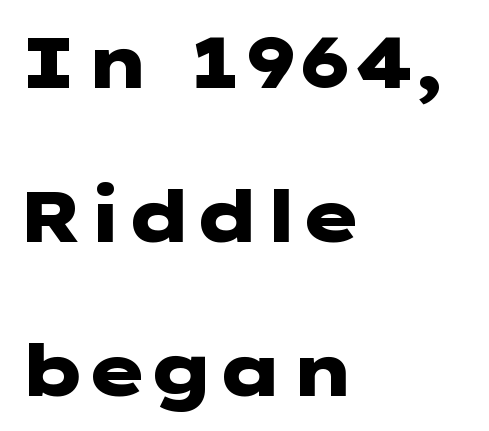
What's the leading like? Stretched, with rows far apart. Pretty heavy lettering here — definitely bold. No extra tracking has been applied to these lines. Grotesque or geometric, the face here clearly has no serifs.
